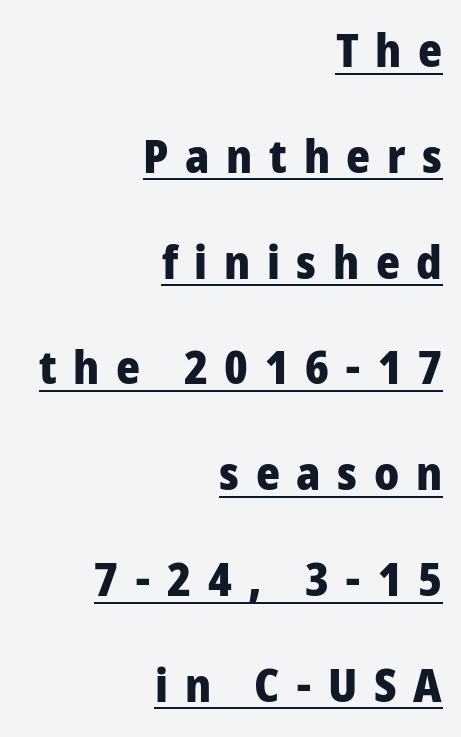
{"serif": "no", "italic": "no", "bold": "yes", "weight": "heavy", "width": "condensed", "stroke_contrast": "low", "x_height": "large", "monospaced": "no", "underline": "yes", "align": "right", "line_spacing": "loose", "line_spacing_ratio": 2.3, "letter_spacing": "wide", "letter_spacing_em": 0.36, "glyph_px": 46}
